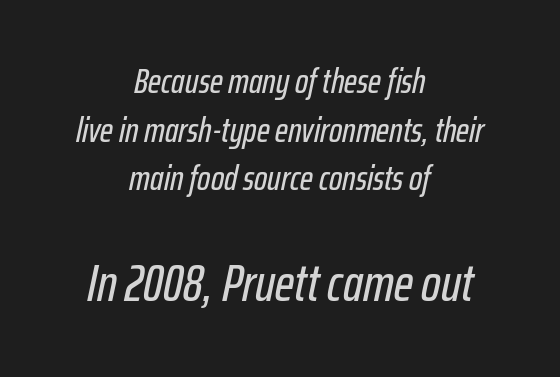
The image shows 52 px condensed type, italic (leaning right); set centered, normal line spacing (1.39x), normal letter spacing, not underlined; the second (bottom) block is 1.49x larger; low stroke contrast and a medium x-height.
